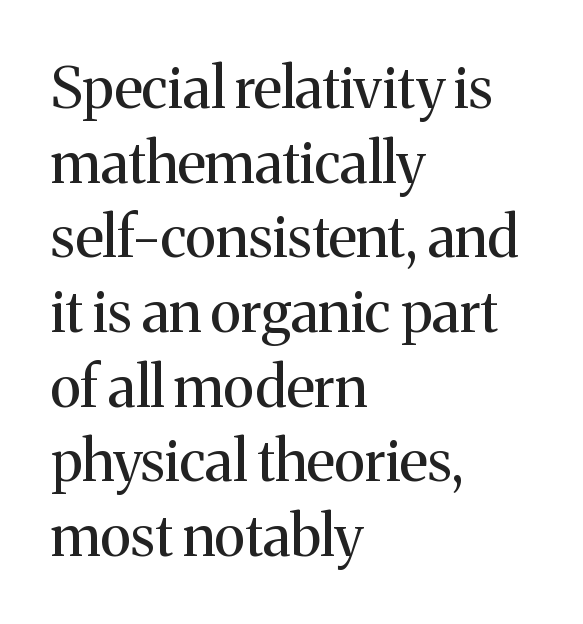
Q: Is the text bold? A: No.
Q: Is the text italic (slanted)? A: No, it is upright.
Q: Is the typeface a serif or a sans-serif typeface? A: Serif.
Q: Is the text underlined? A: No.
Q: How is the paragraph aligned? A: Left-aligned.
Q: Is the spacing between letters normal or unusually wide? A: Normal.
Q: Is the spacing between lines tight, normal or loose? A: Normal.
Q: Width (condensed, normal, or wide)? A: Normal.
Q: Stroke contrast? A: Medium.
Q: x-height? A: Medium.
Q: Monospaced? A: No.
